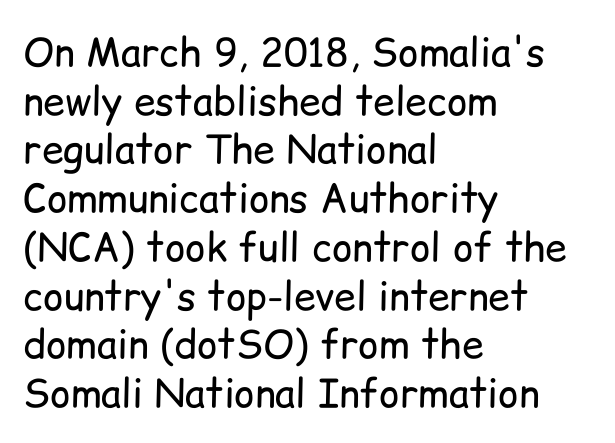
Each letter keeps its own natural width here, so spacing adapts to shape. Where is the straight margin? On the left. If you drew a line through each stem, it would be perfectly vertical. In terms of letterspacing, this is plain default setting. Bare-footed words on every line.
